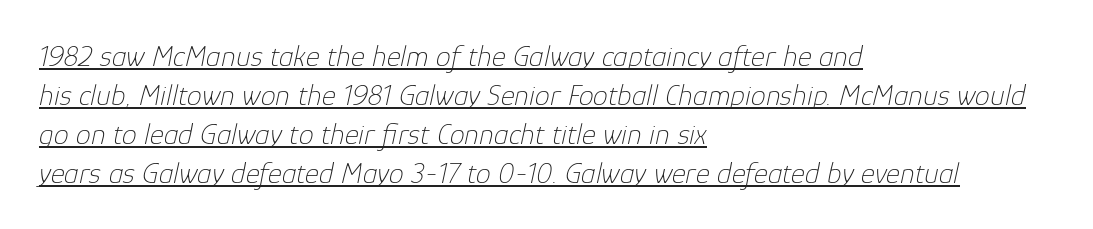
{"italic": "yes", "lean": "right", "slant_degrees": 12, "bold": "no", "weight": "thin", "width": "normal", "stroke_contrast": "low", "x_height": "medium", "monospaced": "no", "underline": "yes", "align": "left", "line_spacing": "normal", "line_spacing_ratio": 1.3, "letter_spacing": "normal", "letter_spacing_em": 0.0, "glyph_px": 30}
